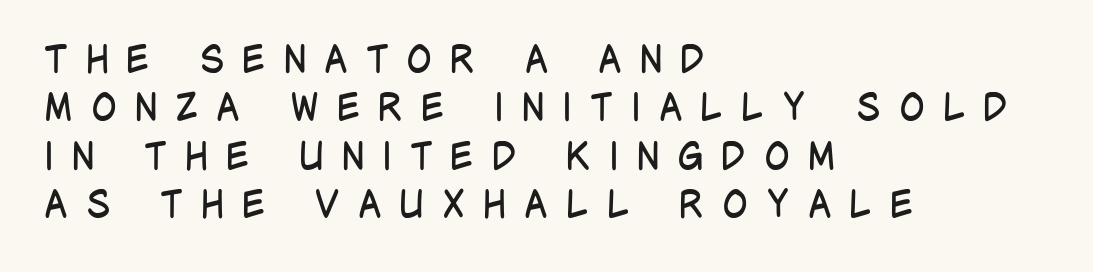
The ragged edge is on the right, which tells us the setting is flush left. Nope, no serifs anywhere on these letters. Interline gaps are of average width in this sample. Posture: vertical. Beneath every word, the page is bare. Here the designer chose a conventional face with non-uniform glyph widths.
